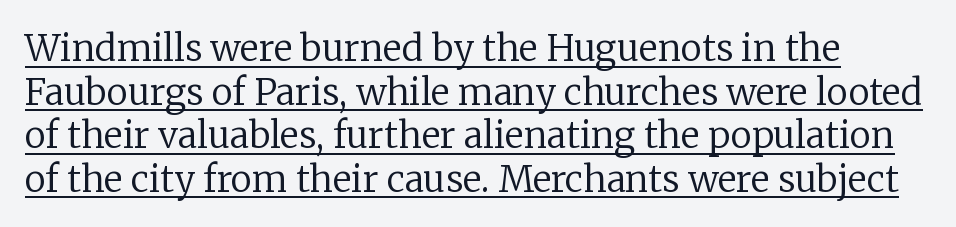
Notice how the stems are strictly vertical — no italics here. This rendering features underlined lettering. Each stroke keeps to a modest, everyday thickness or less. Horizontally, the lines are justified to the leading edge only. Is this a fixed-width face? No — the glyphs have proportional, varying widths. The type is set solid horizontally, with unmodified tracking.
